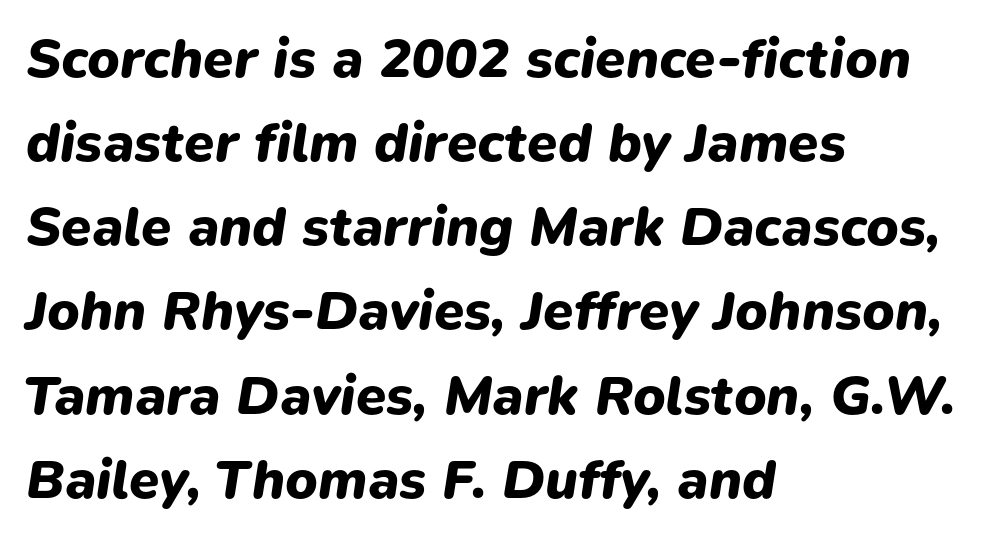
Teacher's note: observe the even left margin — that is flush-left alignment. Varying glyph widths throughout — classic text-font behaviour. Observe the lean: these are italic letterforms. Weight: bold. Look at the tracking — it's just the regular setting, nothing added. If you measured baseline to baseline, you'd find a middling distance.
